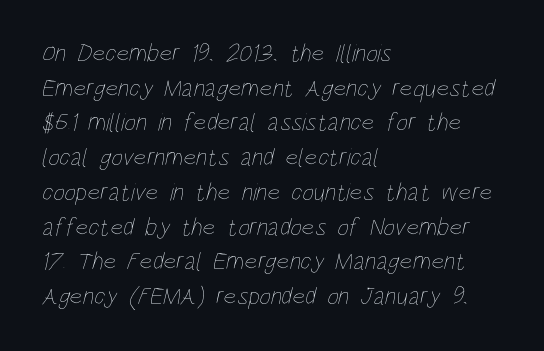
Q: Is the text bold? A: No.
Q: Is the text underlined? A: No.
Q: How is the paragraph aligned? A: Left-aligned.
Q: Is the spacing between letters normal or unusually wide? A: Normal.
Q: Is the spacing between lines tight, normal or loose? A: Normal.
